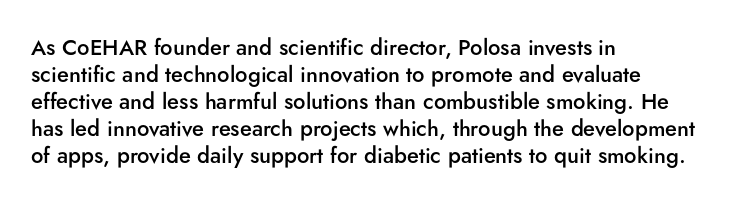
{"italic": "no", "bold": "semi", "underline": "no", "align": "left", "line_spacing_ratio": 1.23, "letter_spacing": "normal", "letter_spacing_em": 0.0, "glyph_px": 22}
